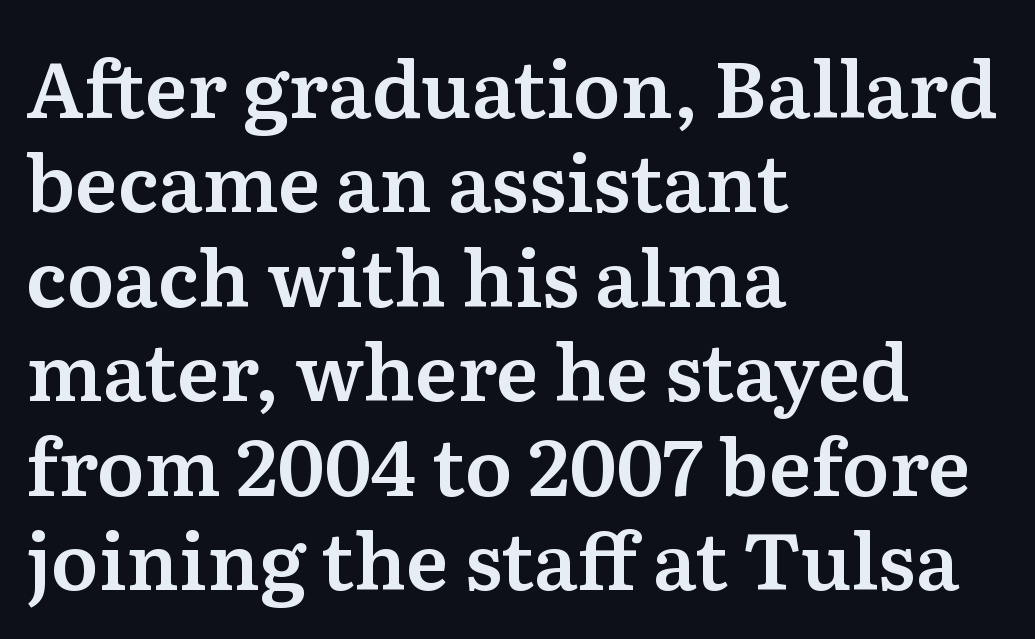
Look at the tracking — it's just the regular setting, nothing added. Stroke terminals: seriffed. Character widths vary here, with narrow letters taking less room than wide ones. If you drew a line through each stem, it would be perfectly vertical.
